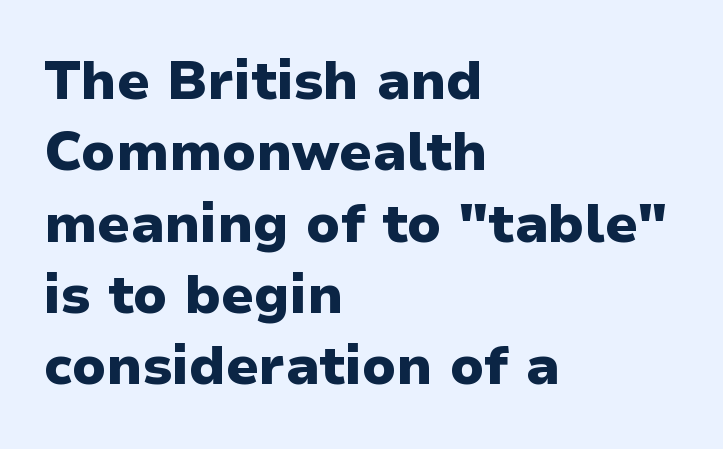
{"serif": "no", "italic": "no", "bold": "yes", "weight": "heavy", "width": "normal", "stroke_contrast": "low", "x_height": "medium", "monospaced": "no", "underline": "no", "align": "left", "line_spacing": "normal", "line_spacing_ratio": 1.32, "letter_spacing": "normal", "letter_spacing_em": 0.0, "glyph_px": 54}
